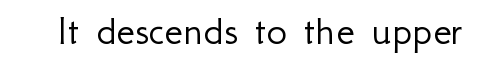
Each letter keeps its own natural width here, so spacing adapts to shape. Vertical strokes here are truly vertical. Short note: letters normally spaced. The designer went with a sans here, leaving each stem footless.
